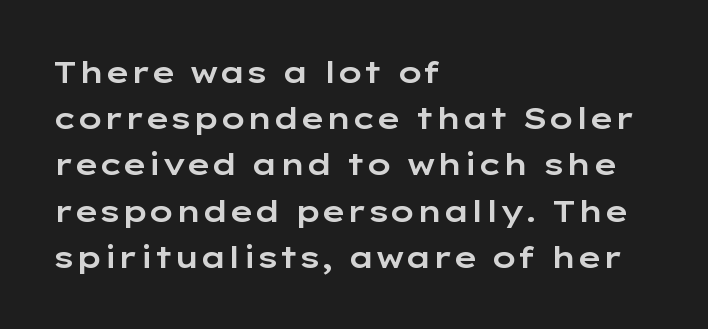
{"serif": "no", "italic": "no", "width": "wide", "stroke_contrast": "low", "x_height": "medium", "monospaced": "no", "underline": "no", "align": "left", "line_spacing": "normal", "line_spacing_ratio": 1.54, "letter_spacing": "normal", "letter_spacing_em": 0.0, "glyph_px": 30}
